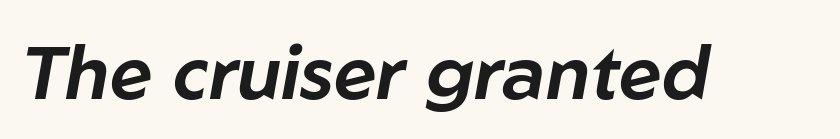
Underlining? Definitely not there. Proportional: the letters do not fall into vertical columns. The horizontal fit of the characters is conventional and even. When letters slant like this, we call the style italic.
